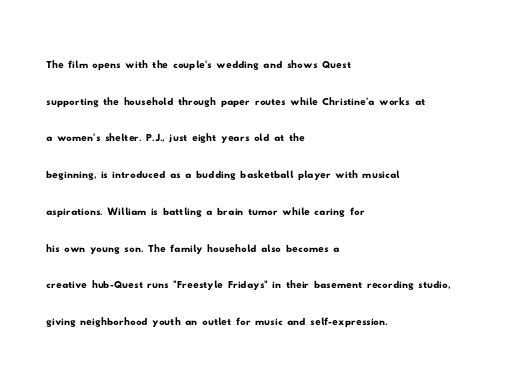
Q: Is the text underlined? A: No.
Q: How is the paragraph aligned? A: Left-aligned.
Q: Is the spacing between letters normal or unusually wide? A: Normal.
Q: Is the spacing between lines tight, normal or loose? A: Normal.
